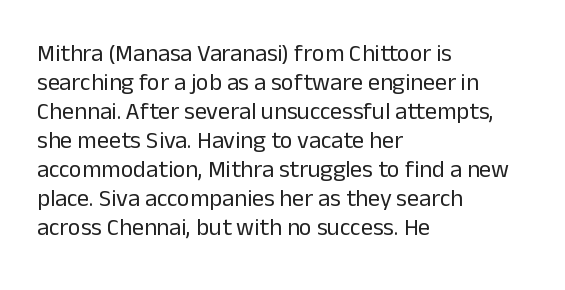
The image shows 24 px text type, upright; set left-aligned, line spacing 1.21x, normal letter spacing, not underlined.
